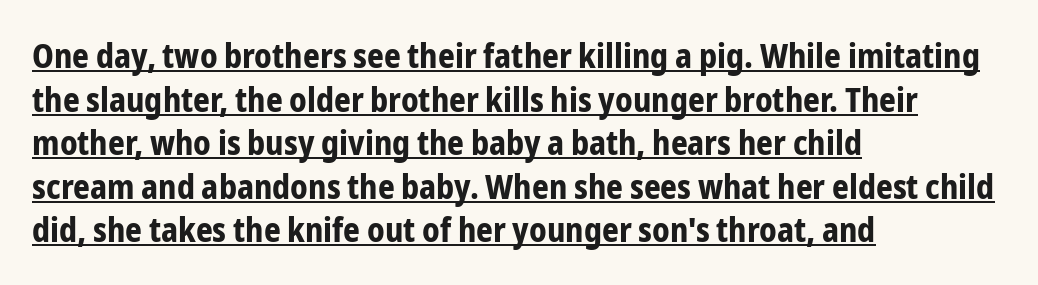
A typesetter would call this leading conventional body-copy spacing. Posture: straight, roman, zero tilt. Strong, thick strokes mark this as bold type. These lines are set flush left with a ragged right edge. This sample has the flowing, uneven cadence of proportional lettering. Underlining? Definitely there.
